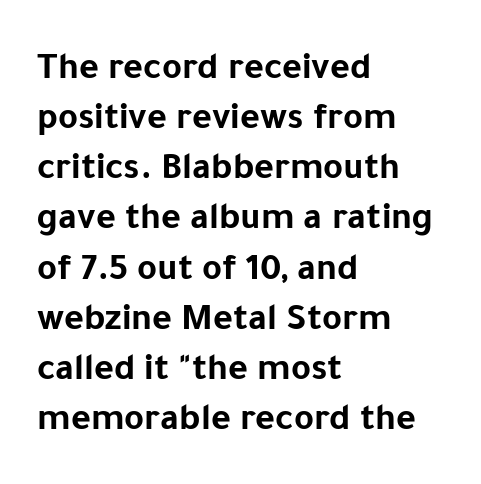
The typesetter chose a ragged-right arrangement here. Notice how descenders clear the ascenders below comfortably — that's standard leading. Rule under the text: the space is simply empty. Heavy-handed strokes throughout: this text is bold. The face used here is rendered with its standard letterfit.
